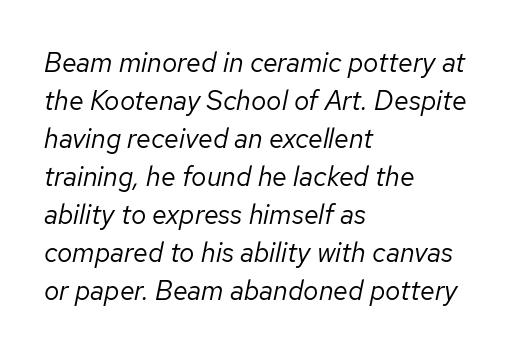
The image shows 27 px text type, italic (leaning right); set left-aligned, normal line spacing (1.41x), normal letter spacing, not underlined.
